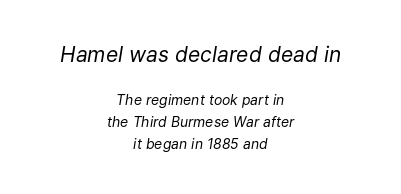
{"italic": "yes", "lean": "right", "slant_degrees": 9, "bold": "no", "underline": "no", "align": "center", "line_spacing": "normal", "line_spacing_ratio": 1.57, "letter_spacing": "normal", "letter_spacing_em": 0.0, "larger_block": "first", "size_ratio": 1.5, "glyph_px": 21}
